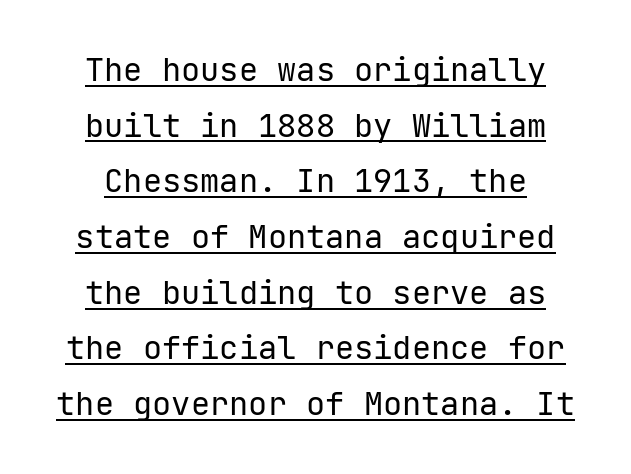
Unlike a traditional serif, this face leaves its strokes unadorned. The rendering uses the underline text-decoration. Upright lettering throughout. This sample uses plain, unmodified letter spacing. The weight would be labelled regular, book, light, or lighter still.
